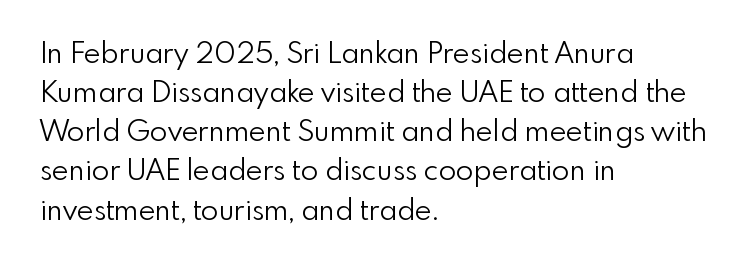
The image shows 29 px light sans-serif type, upright; set left-aligned, normal line spacing (1.35x), normal letter spacing, not underlined; low stroke contrast and a small x-height.
